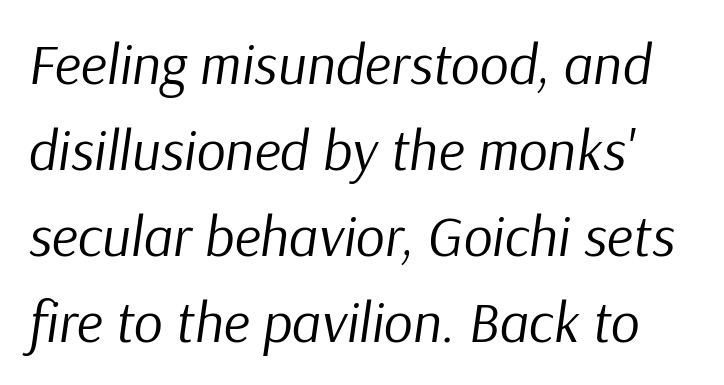
{"italic": "yes", "lean": "right", "slant_degrees": 9, "bold": "no", "weight": "regular", "width": "normal", "stroke_contrast": "low", "x_height": "medium", "monospaced": "no", "underline": "no", "line_spacing": "normal", "line_spacing_ratio": 1.51, "letter_spacing": "normal", "letter_spacing_em": 0.0, "glyph_px": 57}
